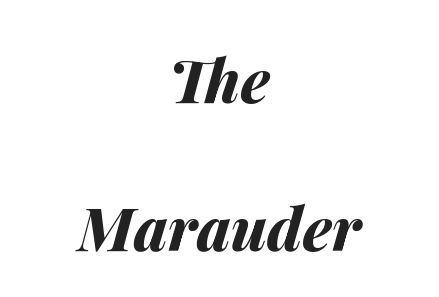
Casual observation: everything's sitting right in the middle. Regarding leading, the lines here are spaced well apart. Designer's note — italics engaged. No word sits above an underline.
